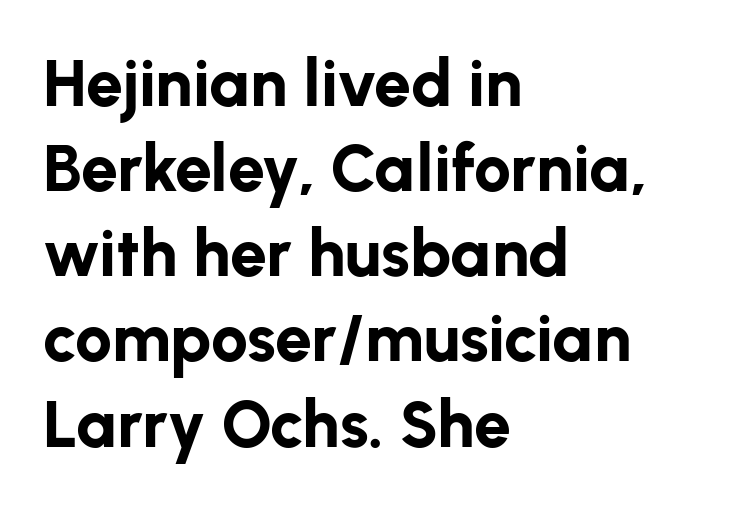
The image shows 66 px bold sans-serif type, upright; set left-aligned, normal line spacing (1.29x), normal letter spacing, not underlined; low stroke contrast and a medium x-height.
